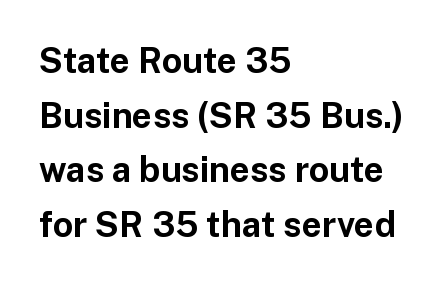
{"serif": "no", "italic": "no", "bold": "yes", "weight": "bold", "width": "normal", "stroke_contrast": "low", "x_height": "medium", "monospaced": "no", "underline": "no", "align": "left", "line_spacing": "normal", "line_spacing_ratio": 1.56, "letter_spacing": "normal", "letter_spacing_em": 0.0, "glyph_px": 35}
